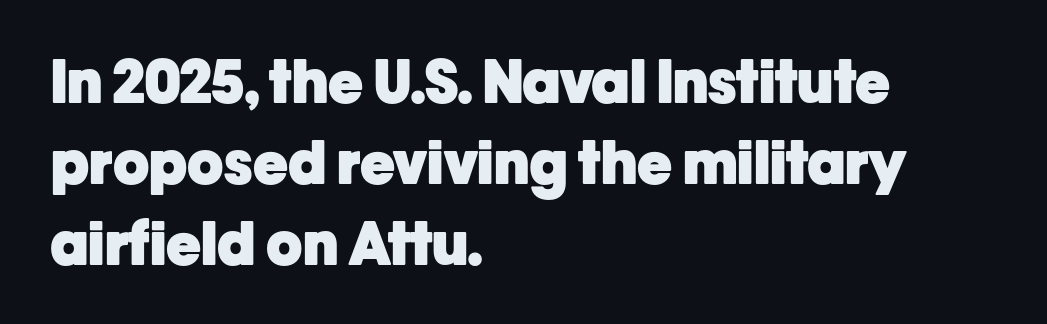
The image shows 59 px heavy sans-serif type, upright; set left-aligned, normal line spacing (1.37x), normal letter spacing, not underlined; low stroke contrast and a medium x-height.
